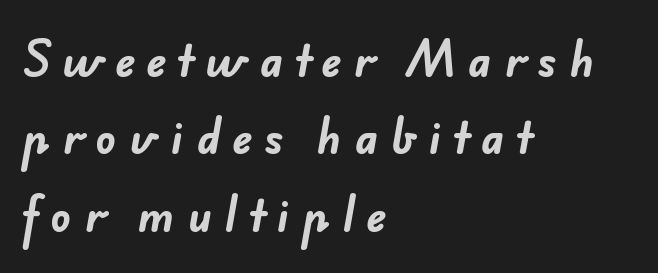
Students, note that the glyphs here are deliberately spaced far apart. This is sans-serif lettering, the kind often seen on screens and signage. Letters rest on an invisible, unmarked baseline. As a designer I'd log this as weight 700, bold. The face used here is proportionally spaced, like ordinary book or web type.
